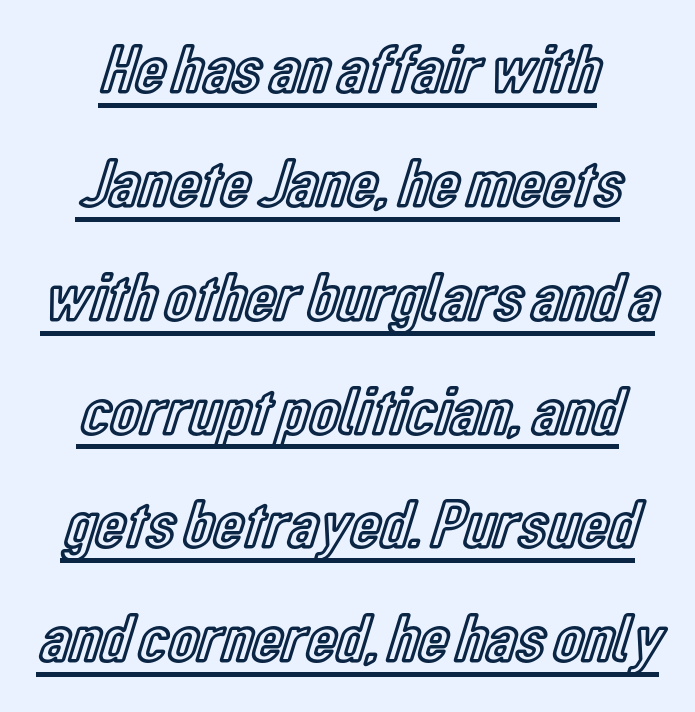
Q: Is the text italic (slanted)? A: Yes.
Q: Is the text underlined? A: Yes.
Q: Is the spacing between letters normal or unusually wide? A: Normal.
Q: Is the spacing between lines tight, normal or loose? A: Normal.
Q: Width (condensed, normal, or wide)? A: Condensed.
Q: x-height? A: Medium.
Q: Monospaced? A: No.
